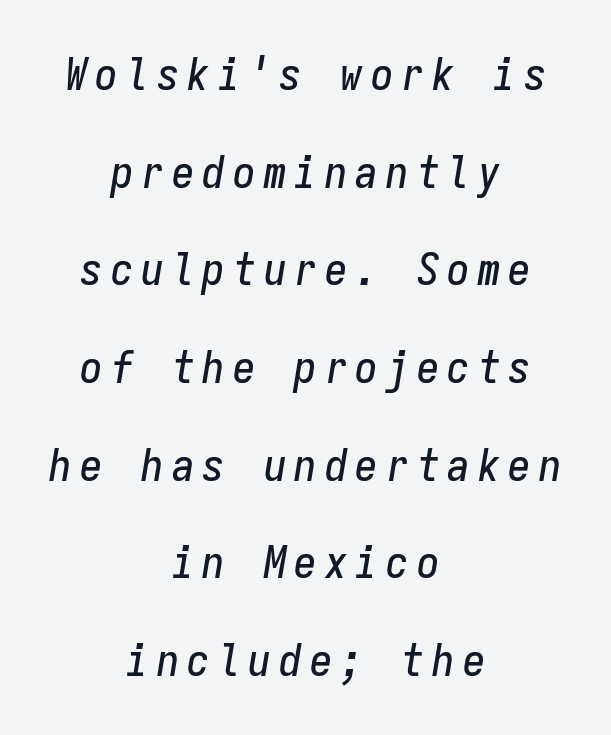
The image shows 45 px condensed type, italic (leaning right), monospaced; set centered, loose line spacing (2.17x), not underlined; low stroke contrast and a medium x-height.
